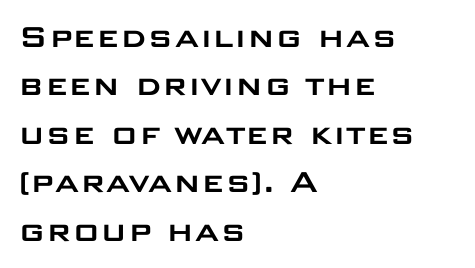
Q: Is the text italic (slanted)? A: No, it is upright.
Q: Is the typeface a serif or a sans-serif typeface? A: Sans-serif.
Q: Is the text underlined? A: No.
Q: How is the paragraph aligned? A: Left-aligned.
Q: Is the spacing between letters normal or unusually wide? A: Normal.
Q: Is the spacing between lines tight, normal or loose? A: Normal.
Q: Width (condensed, normal, or wide)? A: Wide.
Q: Stroke contrast? A: Low.
Q: x-height? A: Large.
Q: Monospaced? A: No.
